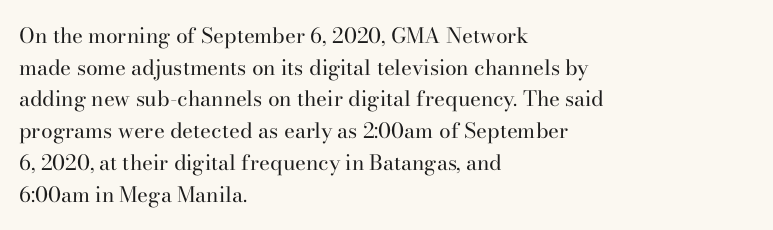
Style check: upright. Leftover space on each line is placed entirely after the last word. The rows are spaced the way most documents space them. The font is comparable to plain body text, perhaps lighter. Honestly, there is no underline to notice here at all. Nobody touched the tracking dial on this one.
